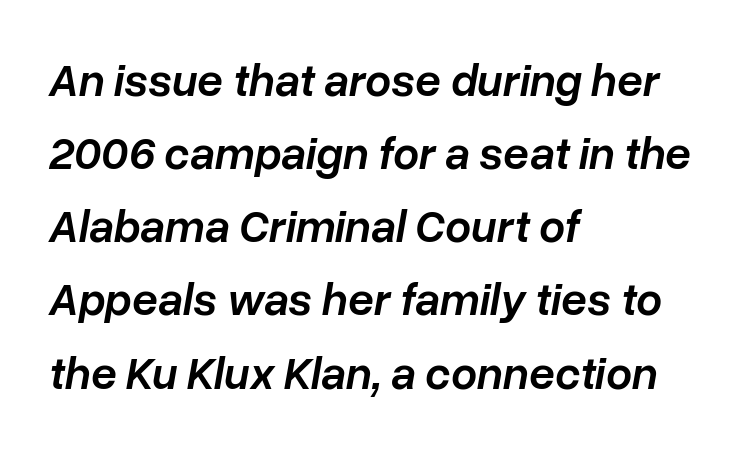
{"italic": "yes", "lean": "right", "slant_degrees": 10, "bold": "semi", "weight": "semibold", "width": "normal", "stroke_contrast": "low", "x_height": "medium", "monospaced": "no", "underline": "no", "align": "left", "line_spacing": "normal", "line_spacing_ratio": 1.59, "letter_spacing": "normal", "letter_spacing_em": 0.0, "glyph_px": 46}
